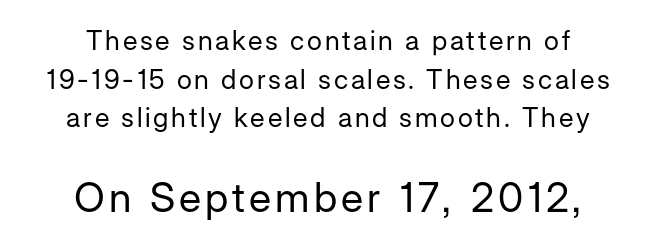
The image shows 41 px regular-weight sans-serif type, upright; set centered, normal line spacing (1.43x), not underlined; the second (bottom) block is 1.52x larger; low stroke contrast and a medium x-height.
